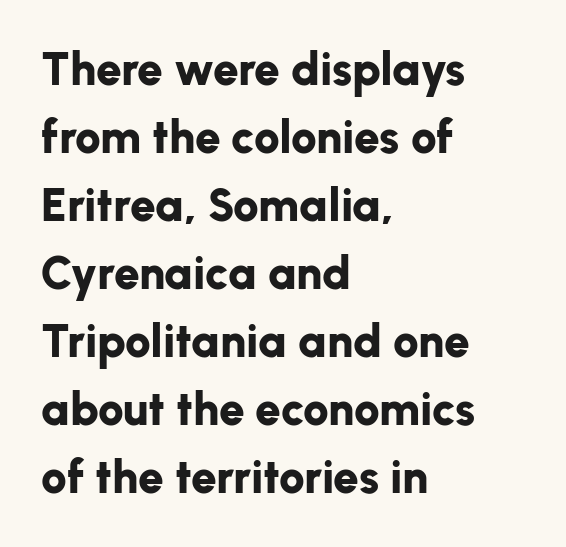
Each line starts at the same left margin while the right side varies. Do the characters align in a grid? No, the font is proportional. Stroke thickness is high; the sample reads as a true bold. You could call the tracking neutral — neither tight nor loose.
